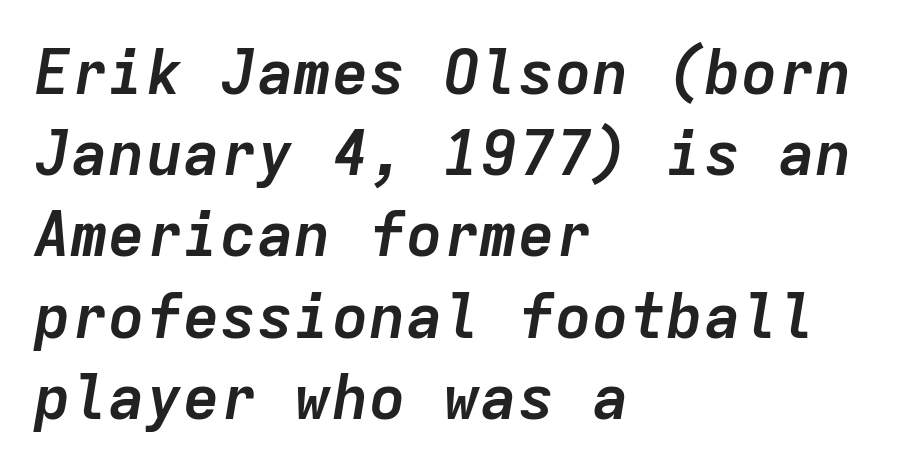
Unmarked baselines from the first word to the last. Compared with an ordinary text face, these strokes are far heavier — a full bold. Monospaced: the letters line up in strict vertical columns. Horizontal bands of white between lines are of average thickness.
